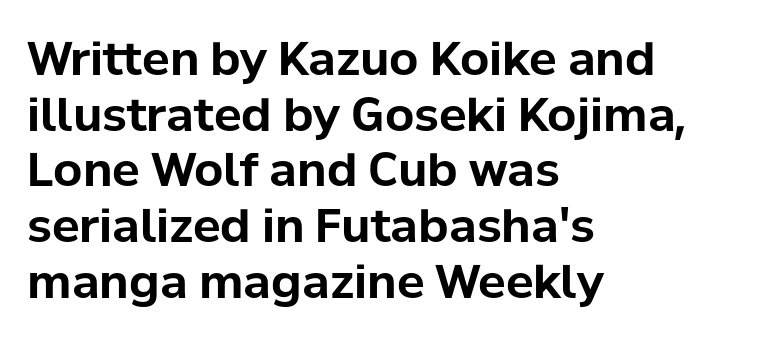
{"serif": "no", "italic": "no", "bold": "yes", "weight": "bold", "width": "normal", "stroke_contrast": "low", "x_height": "medium", "monospaced": "no", "underline": "no", "align": "left", "line_spacing_ratio": 1.21, "letter_spacing": "normal", "letter_spacing_em": 0.0, "glyph_px": 46}
